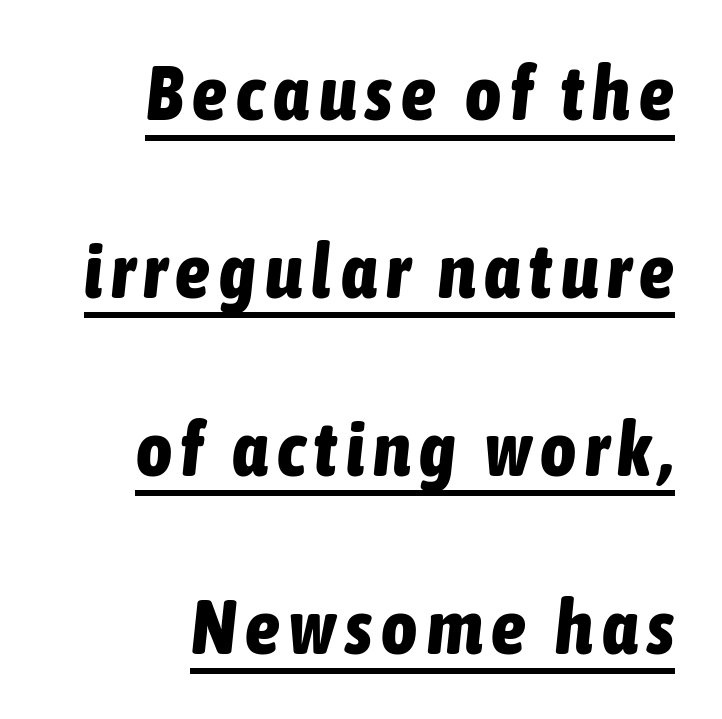
Each line ends at the same right margin while the left side varies. As a designer I'd log this as weight 700, bold. Note the varied advance widths — an 'i' is clearly narrower than an 'm'. The rendering uses a large line-height, opening up the rows.
